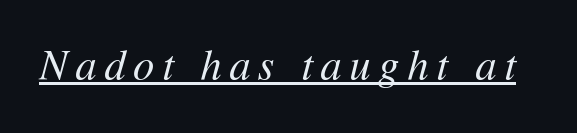
{"italic": "yes", "lean": "right", "slant_degrees": 11, "bold": "no", "weight": "regular", "width": "normal", "stroke_contrast": "medium", "x_height": "medium", "monospaced": "no", "underline": "yes", "glyph_px": 42}
